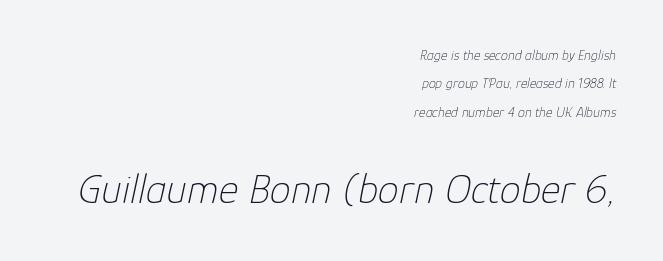
Rows of type keep a wide berth in the vertical direction. Visually the block forms a straight wall on the right and a jagged coastline on the left. Characters follow at the spacing the type designer built in. Descender tails drop into unmarked territory. Vertical stems look standard width or narrower in stroke. The later block is typeset at a bigger size than the earlier block.
